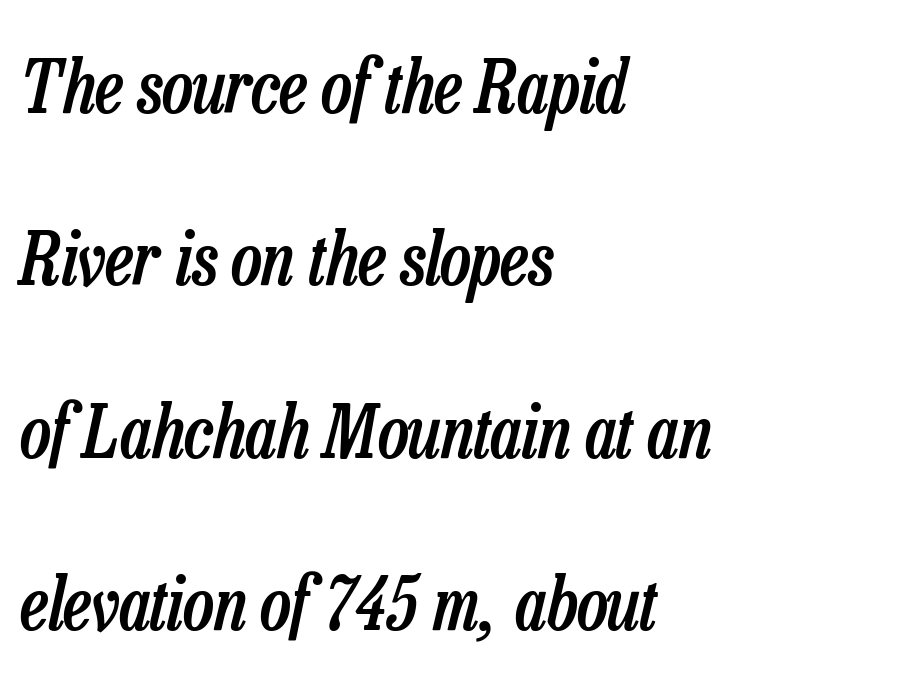
The image shows 73 px semibold, condensed type, italic (leaning right); set left-aligned, loose line spacing (2.36x), normal letter spacing, not underlined; low stroke contrast and a medium x-height.
